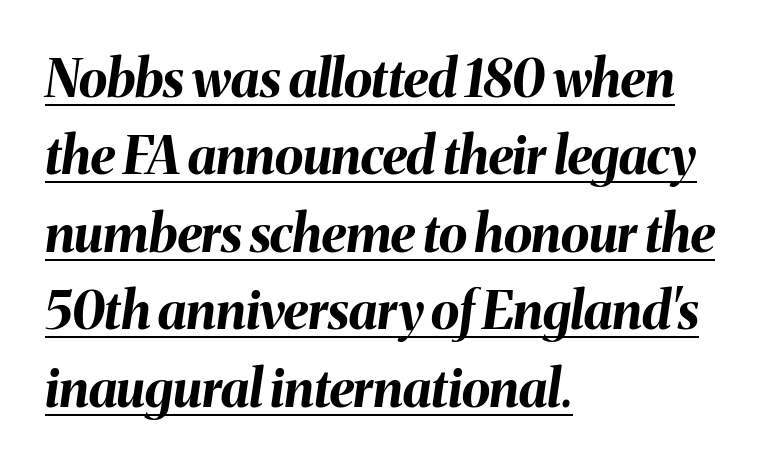
The image shows 52 px bold type, italic (leaning right); set left-aligned, normal line spacing (1.49x), normal letter spacing, underlined; medium stroke contrast and a medium x-height.
